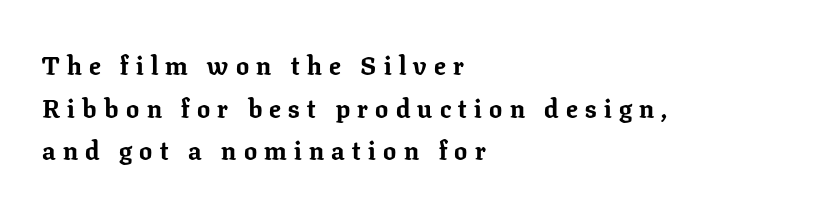
The image shows 26 px bold type, upright; set left-aligned, normal line spacing (1.64x), unusually wide letter spacing (+0.28 em), not underlined.
